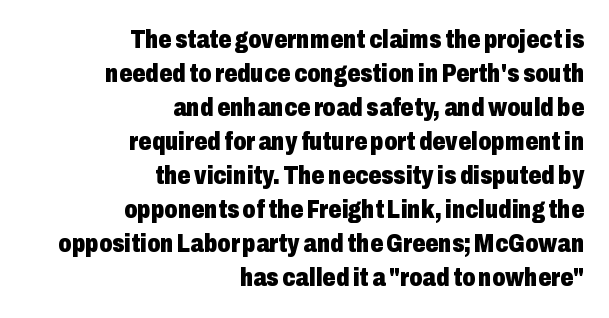
This is the regular roman posture of the typeface. Rows of type keep a routine distance in the vertical direction. Letters rest on an invisible, unmarked baseline. Typeset ragged left — the right edge is the straight one.
